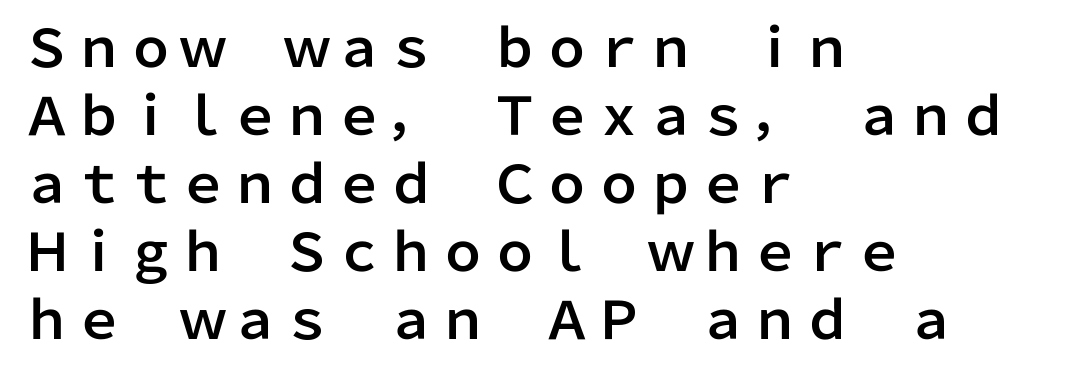
Look at the tracking — it's just the regular setting, nothing added. The face used here is a sans, in the tradition of grotesques and geometrics. Has an underline been added? It has not. Is this a fixed-width face? No — the glyphs have proportional, varying widths. Characters remain perfectly vertical along every line. Line beginnings align vertically; line endings do not.
